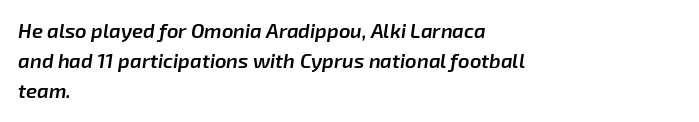
Q: Is the text bold? A: Semi-bold.
Q: Is the text italic (slanted)? A: Yes, it leans right by about 8 degrees.
Q: Is the text underlined? A: No.
Q: How is the paragraph aligned? A: Left-aligned.
Q: Is the spacing between letters normal or unusually wide? A: Normal.
Q: Is the spacing between lines tight, normal or loose? A: Normal.
